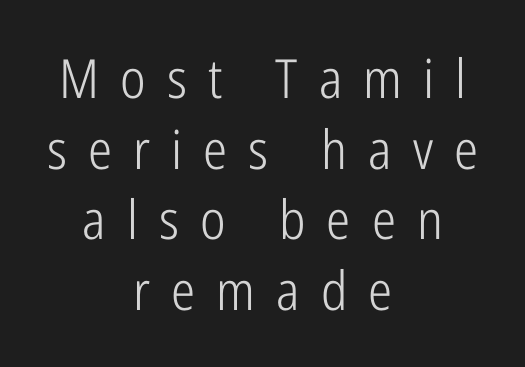
The image shows 54 px light, condensed sans-serif type, upright; set centered, normal line spacing (1.31x), unusually wide letter spacing (+0.39 em), not underlined; low stroke contrast and a medium x-height.
